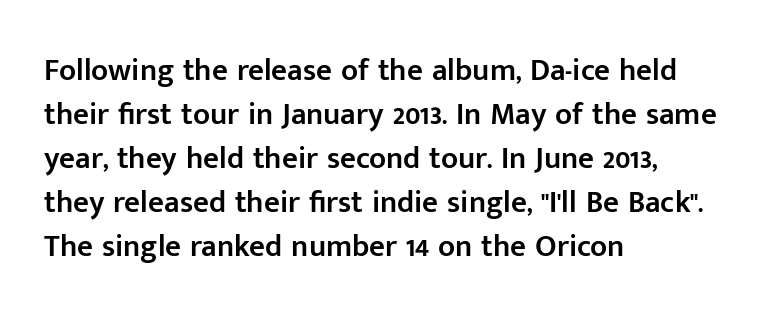
{"serif": "no", "italic": "no", "bold": "semi", "weight": "semibold", "width": "normal", "stroke_contrast": "low", "x_height": "medium", "monospaced": "no", "underline": "no", "align": "left", "line_spacing": "normal", "line_spacing_ratio": 1.42, "letter_spacing": "normal", "letter_spacing_em": 0.0, "glyph_px": 31}
